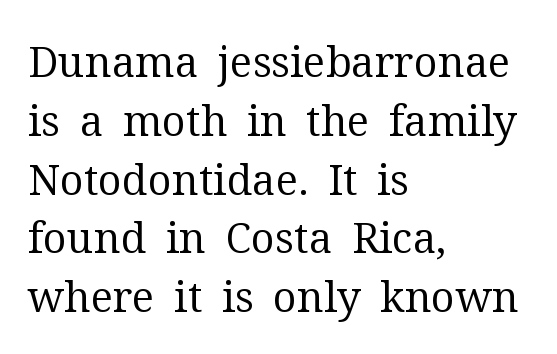
Weight class: somewhere from thin through regular. You could call the tracking neutral — neither tight nor loose. Layout note: lines flush left. The face used here is proportionally spaced, like ordinary book or web type. Lines of text with bare space underneath. Every character sits straight up, as roman type does.
